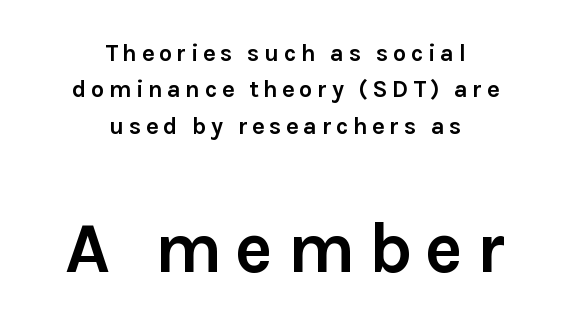
The image shows 72 px semibold sans-serif type, upright; set centered, normal line spacing (1.52x), not underlined; the second (bottom) block is 3.0x larger; low stroke contrast and a medium x-height.
